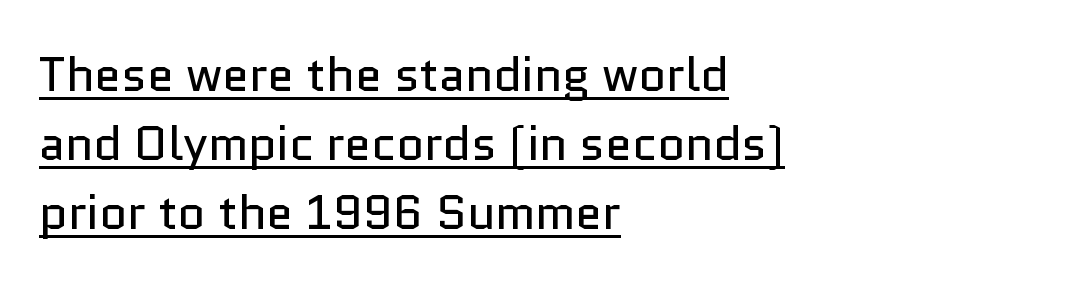
The image shows 48 px regular-weight sans-serif type, upright; set left-aligned, normal line spacing (1.44x), normal letter spacing, underlined; low stroke contrast and a medium x-height.
